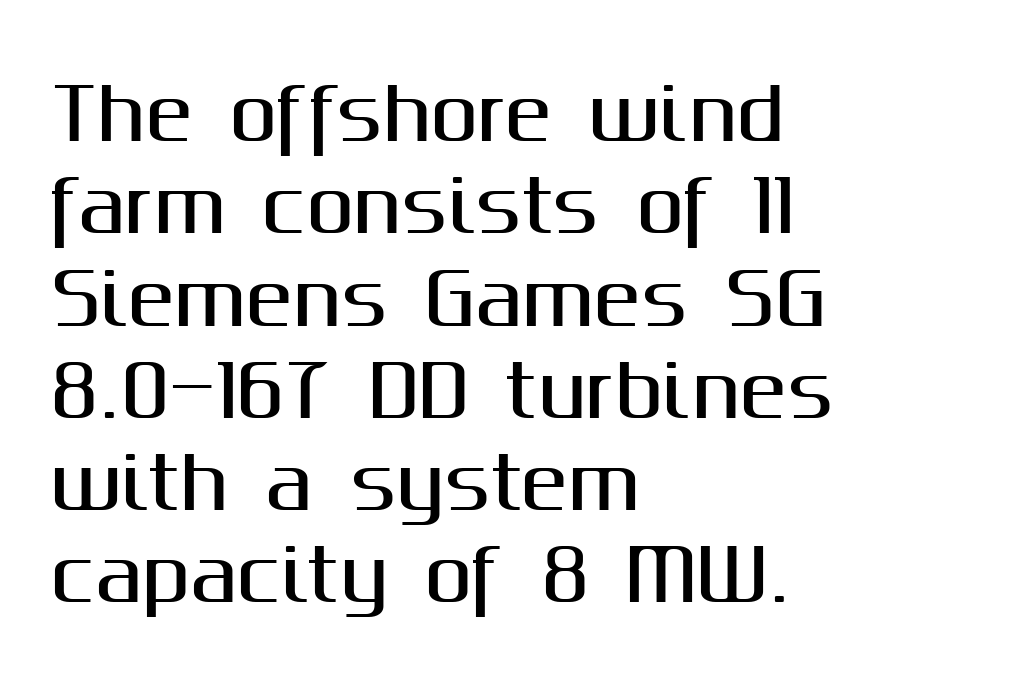
Q: Is the text italic (slanted)? A: No, it is upright.
Q: Is the typeface a serif or a sans-serif typeface? A: Sans-serif.
Q: Is the text underlined? A: No.
Q: How is the paragraph aligned? A: Left-aligned.
Q: Is the spacing between letters normal or unusually wide? A: Normal.
Q: Is the spacing between lines tight, normal or loose? A: Normal.
Q: Width (condensed, normal, or wide)? A: Normal.
Q: Stroke contrast? A: Medium.
Q: x-height? A: Medium.
Q: Monospaced? A: No.
